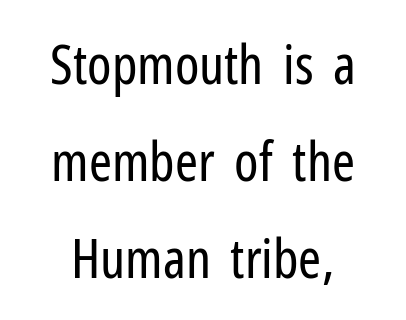
The font sits on the lighter half of the weight spectrum, regular included. Notice how the stems are strictly vertical — no italics here. Proportional: the letters do not fall into vertical columns. Nope, no serifs anywhere on these letters. Tracking here is standard; glyphs follow each other at the usual distance.
